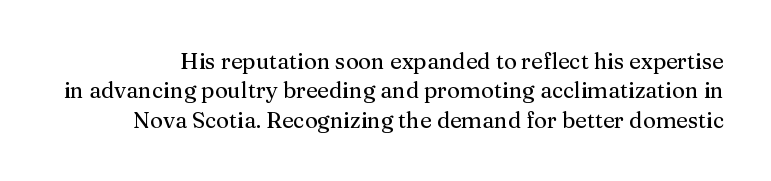
The image shows 22 px text type, upright; set normal line spacing (1.34x), normal letter spacing, not underlined.
